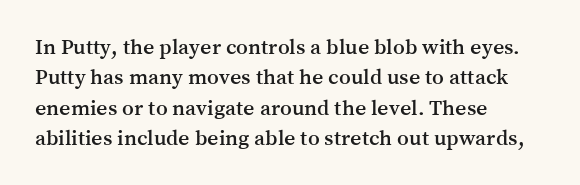
Descenders are the only things crossing below the line. The paragraph has a hard left edge and a soft right edge. Nothing unusual about the tracking: characters are spaced as the font intends. Vertically, the passage feels balanced, rows spaced as you'd expect. If you drew a line through each stem, it would be perfectly vertical.
